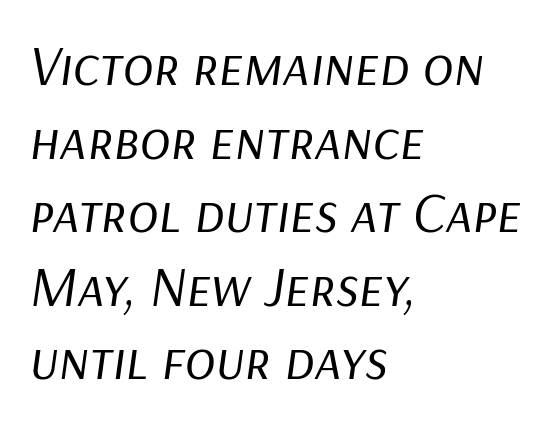
{"italic": "yes", "lean": "right", "slant_degrees": 9, "bold": "no", "weight": "regular", "width": "normal", "stroke_contrast": "low", "x_height": "medium", "monospaced": "no", "underline": "no", "align": "left", "line_spacing": "normal", "line_spacing_ratio": 1.29, "letter_spacing": "normal", "letter_spacing_em": 0.0, "glyph_px": 57}
